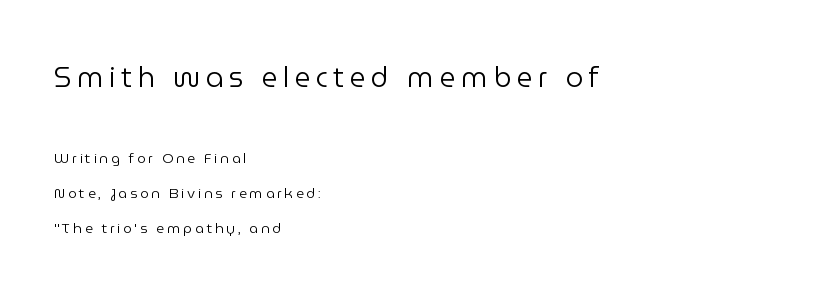
{"serif": "no", "italic": "no", "bold": "no", "weight": "regular", "width": "normal", "stroke_contrast": "low", "x_height": "medium", "monospaced": "no", "underline": "no", "align": "left", "line_spacing": "loose", "line_spacing_ratio": 2.49, "larger_block": "first", "size_ratio": 2.0, "glyph_px": 28}
